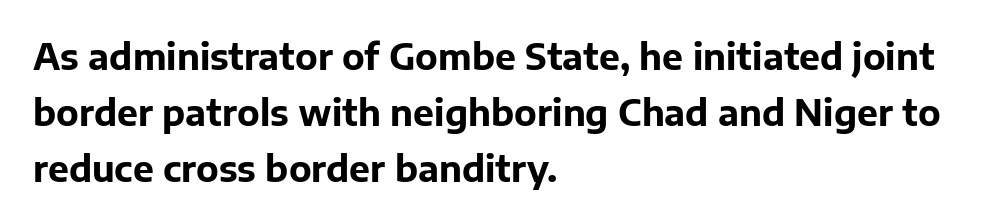
{"serif": "no", "italic": "no", "bold": "yes", "weight": "bold", "width": "normal", "stroke_contrast": "low", "x_height": "medium", "monospaced": "no", "underline": "no", "align": "left", "line_spacing": "normal", "line_spacing_ratio": 1.6, "letter_spacing": "normal", "letter_spacing_em": 0.0, "glyph_px": 35}
